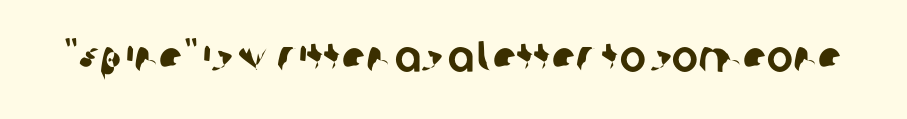
{"serif": "no", "width": "normal", "stroke_contrast": "low", "x_height": "large", "monospaced": "no", "underline": "no", "letter_spacing": "normal", "letter_spacing_em": 0.0, "glyph_px": 44}
